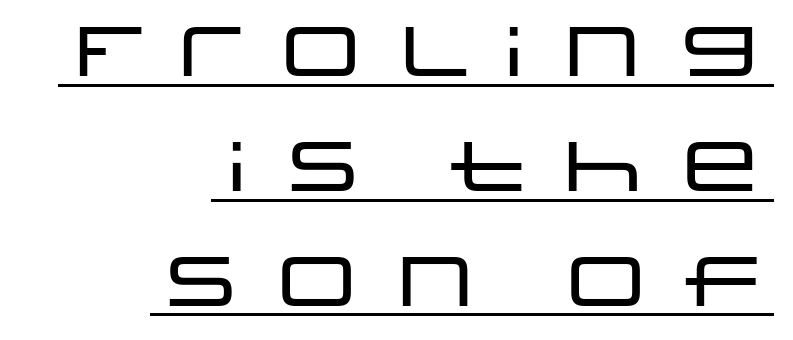
The image shows 70 px wide sans-serif type, upright; set right-aligned, normal line spacing (1.64x), underlined; low stroke contrast and a large x-height.
